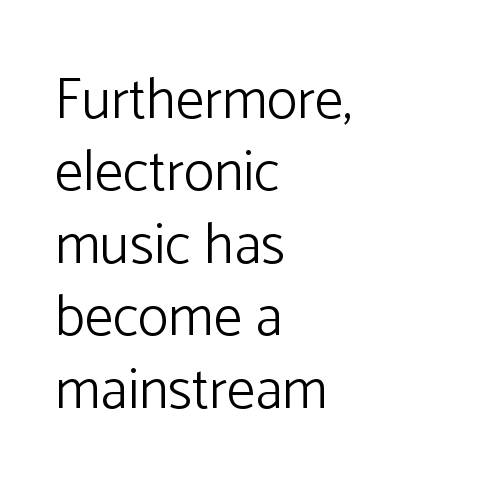
The image shows 57 px light sans-serif type, upright; set left-aligned, normal line spacing (1.27x), normal letter spacing, not underlined; low stroke contrast and a medium x-height.
